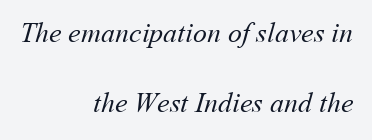
{"bold": "no", "weight": "regular", "width": "normal", "stroke_contrast": "medium", "x_height": "medium", "monospaced": "no", "underline": "no", "align": "right", "line_spacing": "loose", "line_spacing_ratio": 2.5, "letter_spacing": "normal", "letter_spacing_em": 0.0, "glyph_px": 28}
